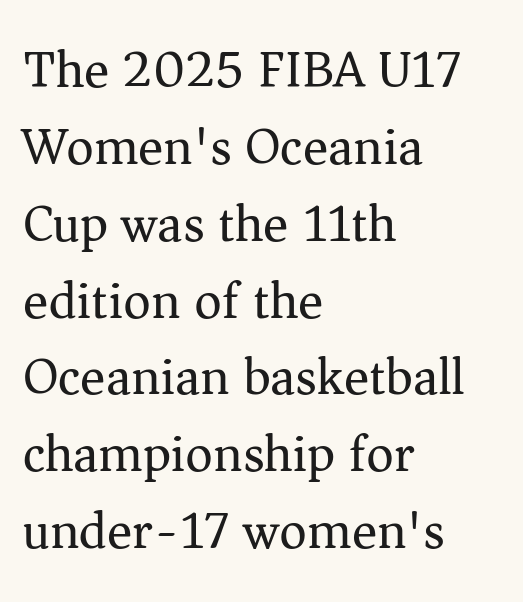
The image shows 53 px regular-weight serif type, upright; set left-aligned, normal line spacing (1.45x), normal letter spacing, not underlined; medium stroke contrast and a medium x-height.
